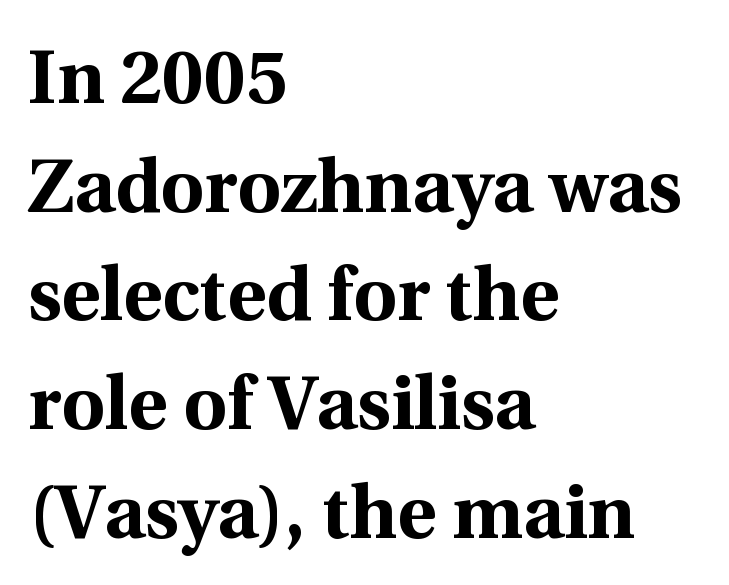
Q: Is the text bold? A: Yes.
Q: Is the text italic (slanted)? A: No, it is upright.
Q: Is the typeface a serif or a sans-serif typeface? A: Serif.
Q: Is the text underlined? A: No.
Q: How is the paragraph aligned? A: Left-aligned.
Q: Is the spacing between letters normal or unusually wide? A: Normal.
Q: Is the spacing between lines tight, normal or loose? A: Normal.
Q: Width (condensed, normal, or wide)? A: Normal.
Q: x-height? A: Medium.
Q: Monospaced? A: No.
